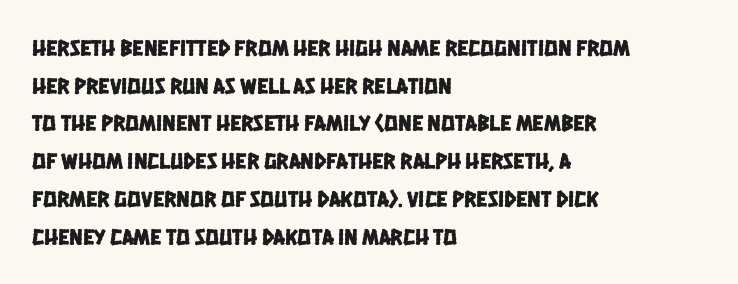
The image shows 23 px text type; set left-aligned, normal line spacing (1.64x), normal letter spacing, not underlined.
